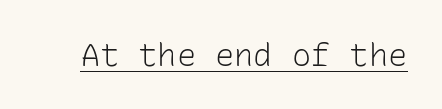
{"serif": "no", "italic": "no", "bold": "no", "weight": "light", "width": "normal", "stroke_contrast": "low", "x_height": "medium", "monospaced": "yes", "underline": "yes", "letter_spacing": "normal", "letter_spacing_em": 0.0, "glyph_px": 32}
